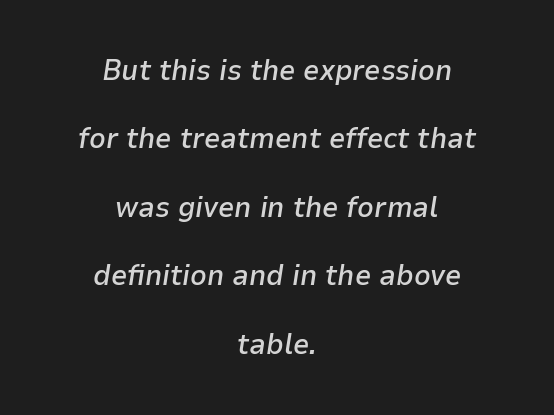
Q: Is the text bold? A: Semi-bold.
Q: Is the text italic (slanted)? A: Yes, it leans right by about 9 degrees.
Q: Is the text underlined? A: No.
Q: How is the paragraph aligned? A: Centered.
Q: Is the spacing between letters normal or unusually wide? A: Normal.
Q: Is the spacing between lines tight, normal or loose? A: Loose.
Q: Width (condensed, normal, or wide)? A: Normal.
Q: Stroke contrast? A: Low.
Q: x-height? A: Medium.
Q: Monospaced? A: No.
